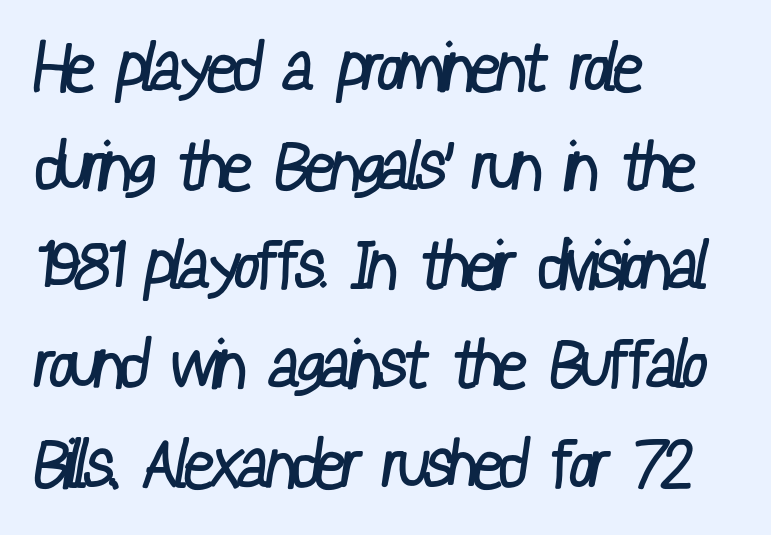
{"serif": "no", "bold": "no", "weight": "regular", "width": "condensed", "stroke_contrast": "low", "x_height": "medium", "monospaced": "no", "underline": "no", "align": "left", "line_spacing": "normal", "line_spacing_ratio": 1.48, "letter_spacing": "normal", "letter_spacing_em": 0.0, "glyph_px": 67}
